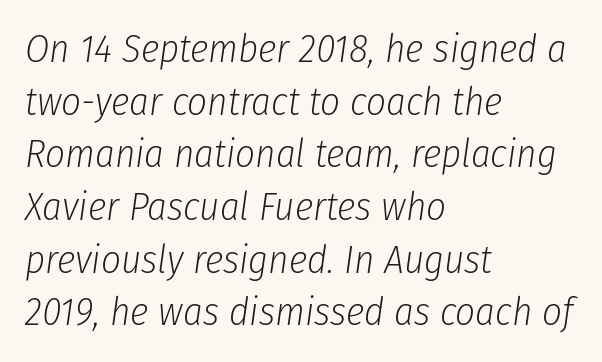
Q: Is the text bold? A: No.
Q: Is the text italic (slanted)? A: Yes, it leans right by about 8 degrees.
Q: Is the text underlined? A: No.
Q: How is the paragraph aligned? A: Left-aligned.
Q: Is the spacing between letters normal or unusually wide? A: Normal.
Q: Is the spacing between lines tight, normal or loose? A: Normal.
Q: Width (condensed, normal, or wide)? A: Condensed.
Q: Stroke contrast? A: Low.
Q: x-height? A: Medium.
Q: Monospaced? A: No.
